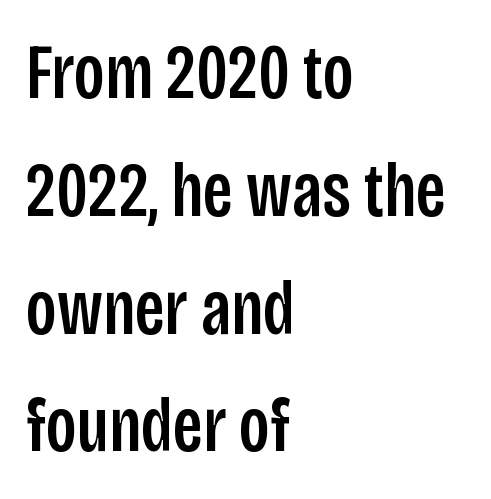
{"serif": "no", "italic": "no", "width": "condensed", "stroke_contrast": "low", "x_height": "large", "monospaced": "no", "underline": "no", "align": "left", "line_spacing": "normal", "line_spacing_ratio": 1.53, "letter_spacing": "normal", "letter_spacing_em": 0.0, "glyph_px": 77}
